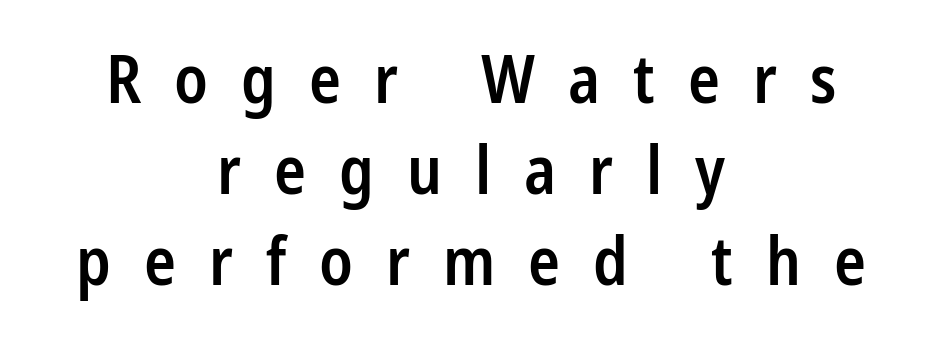
{"serif": "no", "italic": "no", "bold": "semi", "weight": "semibold", "width": "condensed", "stroke_contrast": "low", "x_height": "medium", "monospaced": "no", "underline": "no", "align": "center", "line_spacing": "normal", "line_spacing_ratio": 1.38, "letter_spacing": "wide", "letter_spacing_em": 0.5, "glyph_px": 66}
